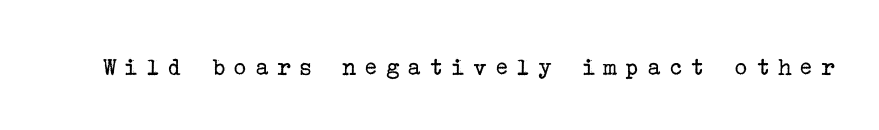
{"italic": "no", "bold": "no", "underline": "no", "letter_spacing": "wide", "letter_spacing_em": 0.3, "glyph_px": 26}
